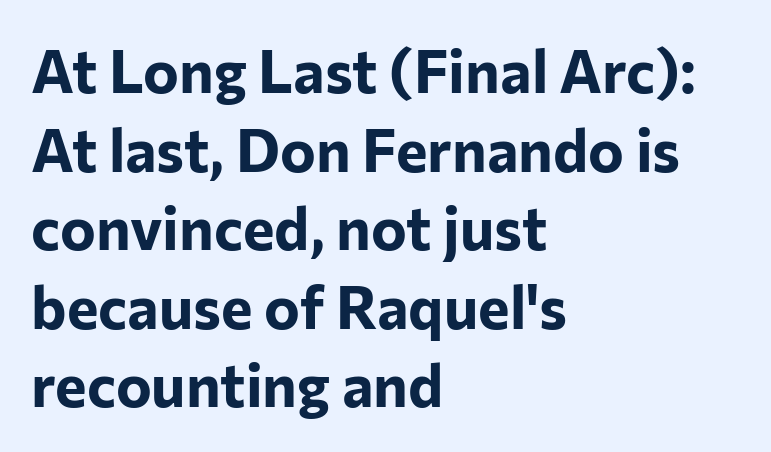
This is the regular roman posture of the typeface. Is the letter spacing exaggerated? No — it looks like the ordinary default. Regarding leading, the lines here are spaced in the standard way. Does the weight exceed regular? Yes, all the way to bold. Decoration check: the copy has no underline. To sum up the face: it is a sans, with no serifs.
